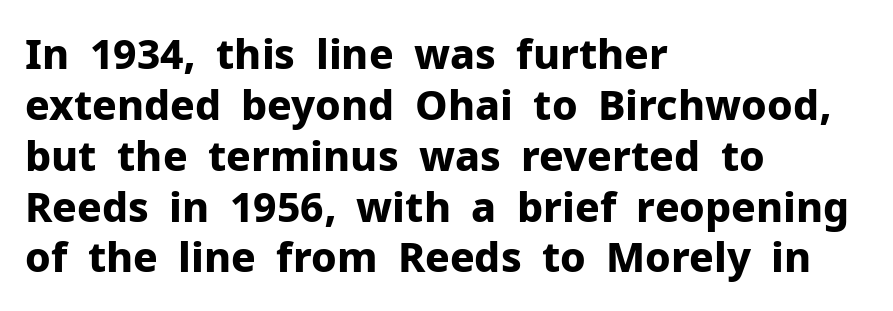
Is this a sans? Yes — the strokes have no serifs. Each word holds together tightly as a unit, with standard inter-letter gaps. Line beginnings align vertically; line endings do not. The rendering uses natural spacing where letterforms have individual widths.
